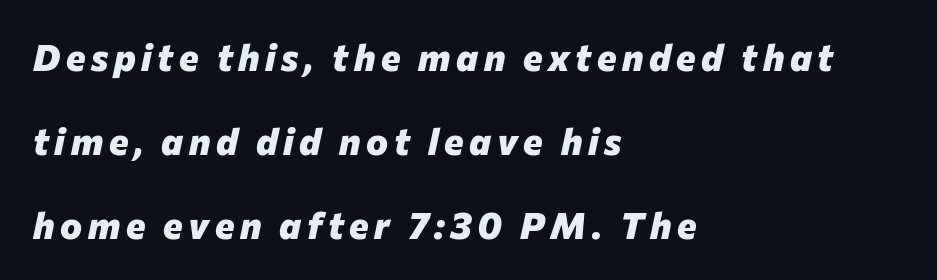
{"italic": "yes", "lean": "right", "slant_degrees": 12, "bold": "yes", "weight": "heavy", "width": "normal", "stroke_contrast": "low", "x_height": "medium", "monospaced": "no", "underline": "no", "align": "left", "line_spacing": "loose", "line_spacing_ratio": 2.27, "glyph_px": 37}
